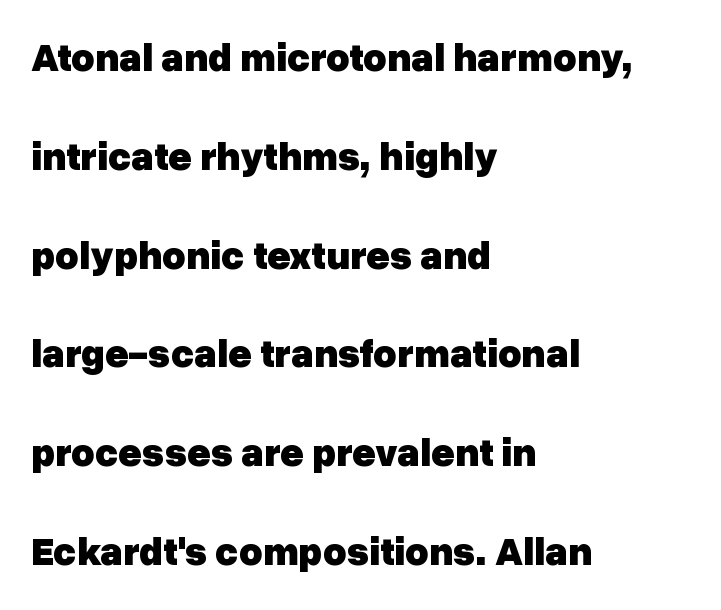
Descenders hang freely into open space. What kind of face is this? One without serifs — a sans. Quick note: not italic, upright. You could not count columns in this text — the font is proportionally spaced.
